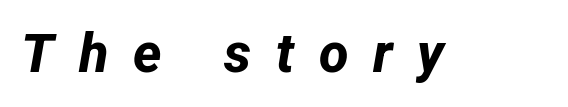
Q: Is the text bold? A: Yes.
Q: Is the typeface a serif or a sans-serif typeface? A: Sans-serif.
Q: Is the text underlined? A: No.
Q: Is the spacing between letters normal or unusually wide? A: Unusually wide.
Q: Width (condensed, normal, or wide)? A: Normal.
Q: Stroke contrast? A: Low.
Q: x-height? A: Medium.
Q: Monospaced? A: No.
